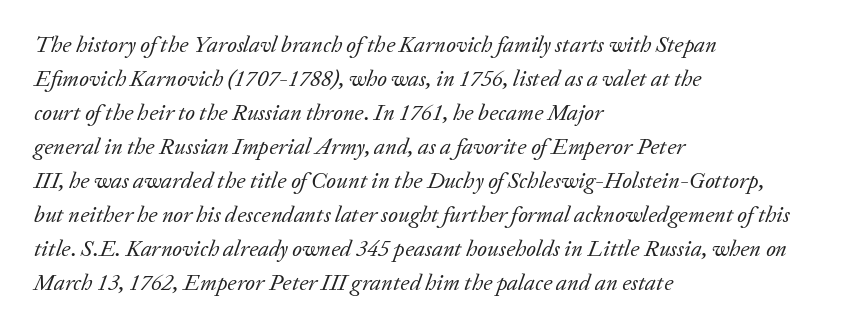
The image shows 23 px text type, italic (leaning right); set left-aligned, normal line spacing (1.48x), normal letter spacing, not underlined.
